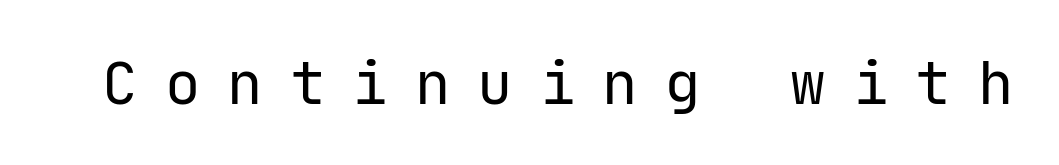
Q: Is the text bold? A: No.
Q: Is the text italic (slanted)? A: No, it is upright.
Q: Is the typeface a serif or a sans-serif typeface? A: Sans-serif.
Q: Is the text underlined? A: No.
Q: Is the spacing between letters normal or unusually wide? A: Unusually wide.
Q: Width (condensed, normal, or wide)? A: Normal.
Q: Stroke contrast? A: Low.
Q: x-height? A: Medium.
Q: Monospaced? A: Yes.
